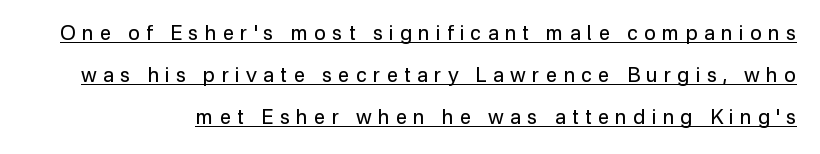
The image shows 20 px text type, upright; set loose line spacing (2.11x), unusually wide letter spacing (+0.32 em), underlined.
